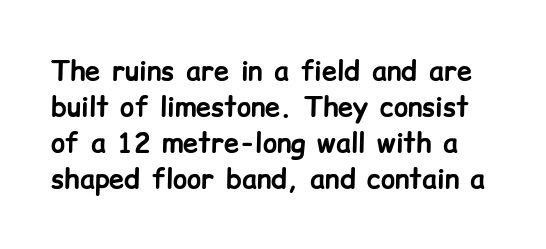
The image shows 27 px bold type, upright; set normal line spacing (1.33x), normal letter spacing, not underlined.
